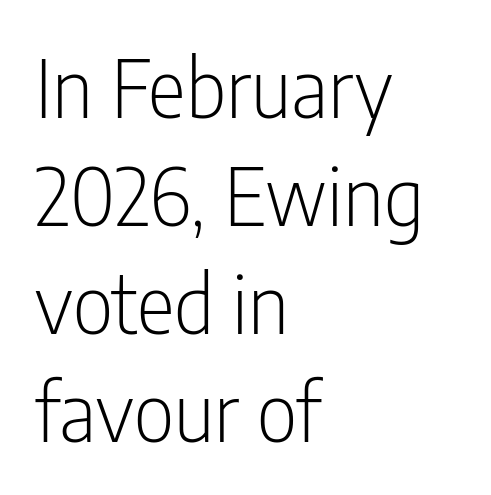
Q: Is the text bold? A: No.
Q: Is the text italic (slanted)? A: No, it is upright.
Q: Is the typeface a serif or a sans-serif typeface? A: Sans-serif.
Q: Is the text underlined? A: No.
Q: How is the paragraph aligned? A: Left-aligned.
Q: Is the spacing between letters normal or unusually wide? A: Normal.
Q: Is the spacing between lines tight, normal or loose? A: Normal.
Q: Width (condensed, normal, or wide)? A: Condensed.
Q: Stroke contrast? A: Low.
Q: x-height? A: Medium.
Q: Monospaced? A: No.
